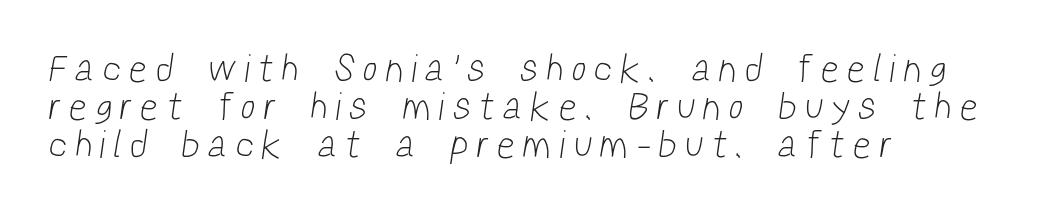
The image shows 39 px light, condensed sans-serif type; set left-aligned, tight line spacing (0.98x), unusually wide letter spacing (+0.29 em), not underlined; low stroke contrast and a medium x-height.
